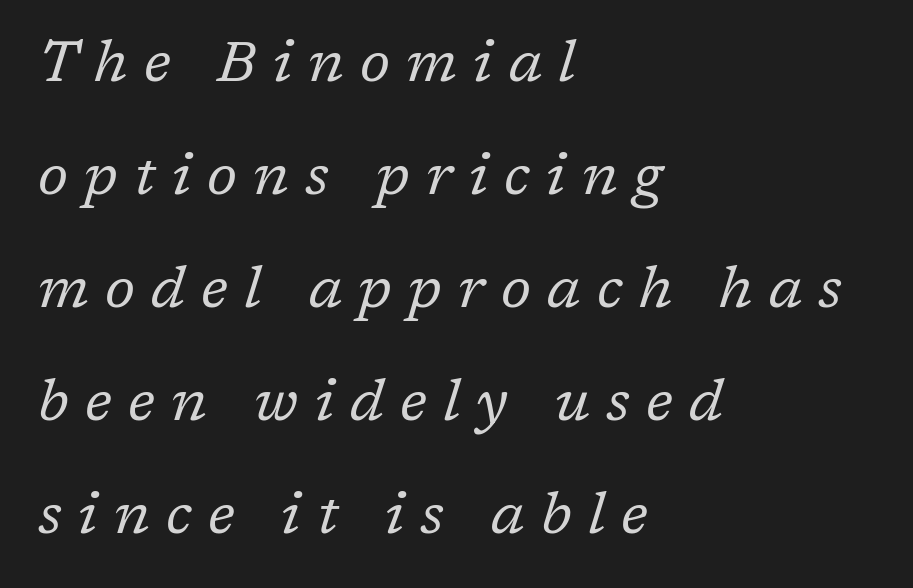
The image shows 58 px regular-weight serif type, italic (leaning right); set left-aligned, loose line spacing (1.95x), unusually wide letter spacing (+0.28 em), not underlined; low stroke contrast and a medium x-height.
